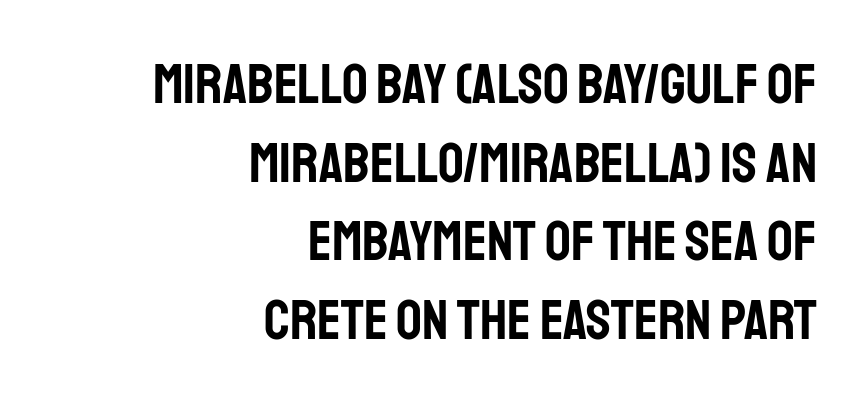
Q: Is the text italic (slanted)? A: No, it is upright.
Q: Is the typeface a serif or a sans-serif typeface? A: Sans-serif.
Q: Is the text underlined? A: No.
Q: How is the paragraph aligned? A: Right-aligned.
Q: Is the spacing between letters normal or unusually wide? A: Normal.
Q: Is the spacing between lines tight, normal or loose? A: Normal.
Q: Width (condensed, normal, or wide)? A: Condensed.
Q: Stroke contrast? A: Low.
Q: x-height? A: Large.
Q: Monospaced? A: No.
